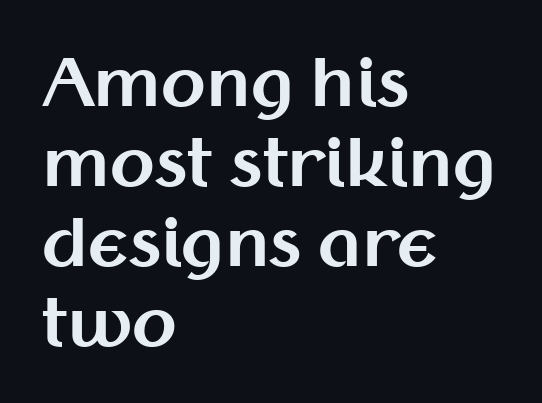
{"serif": "no", "italic": "no", "bold": "yes", "weight": "bold", "width": "normal", "stroke_contrast": "medium", "x_height": "medium", "monospaced": "no", "underline": "no", "align": "left", "line_spacing_ratio": 1.23, "letter_spacing": "normal", "letter_spacing_em": 0.0, "glyph_px": 65}
